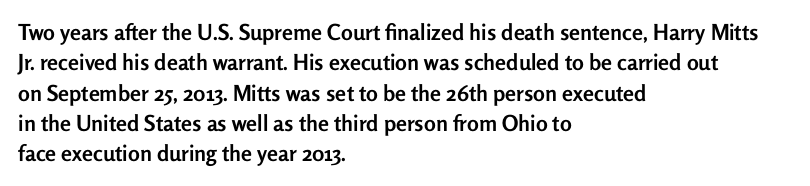
The image shows 22 px bold type, upright; set left-aligned, normal line spacing (1.38x), normal letter spacing, not underlined.
